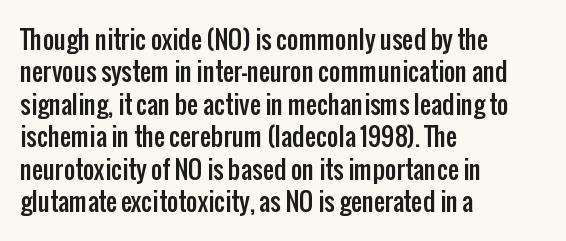
Is there much room between lines? A standard amount, neither cramped nor airy. The passage shown is not underscored anywhere. Visually the block forms a straight wall on the left and a jagged coastline on the right. The lettering holds an erect, upright posture throughout. This rendering leaves character spacing at its baseline value.
